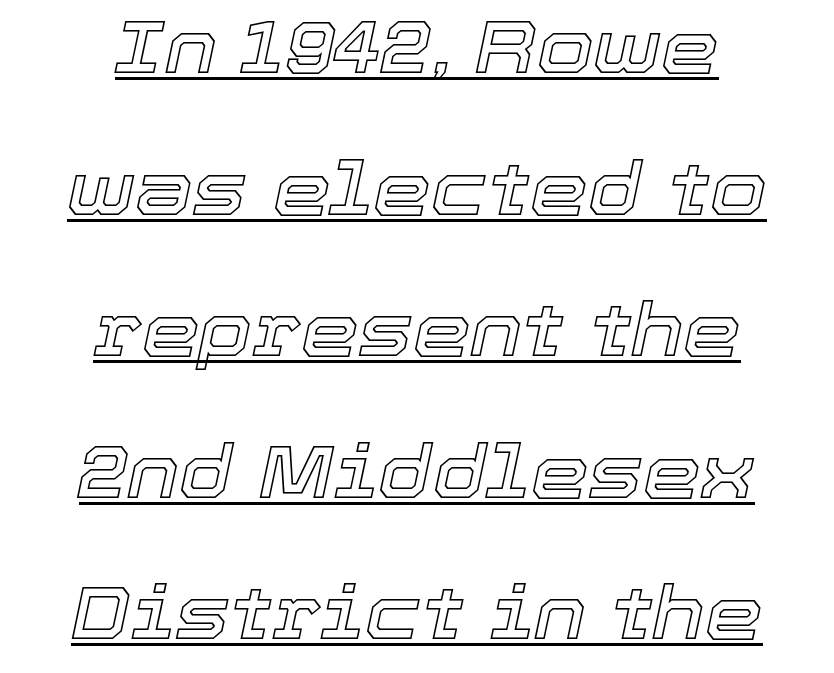
{"italic": "yes", "lean": "right", "slant_degrees": 12, "width": "normal", "x_height": "medium", "monospaced": "no", "underline": "yes", "align": "center", "line_spacing": "loose", "line_spacing_ratio": 1.94, "letter_spacing": "normal", "letter_spacing_em": 0.0, "glyph_px": 73}
